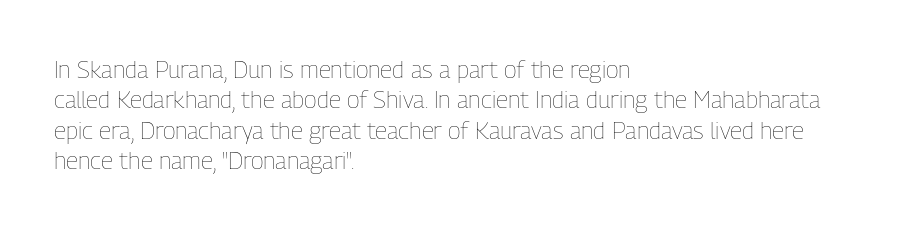
{"italic": "no", "bold": "no", "underline": "no", "align": "left", "line_spacing": "normal", "line_spacing_ratio": 1.27, "letter_spacing": "normal", "letter_spacing_em": 0.0, "glyph_px": 24}
